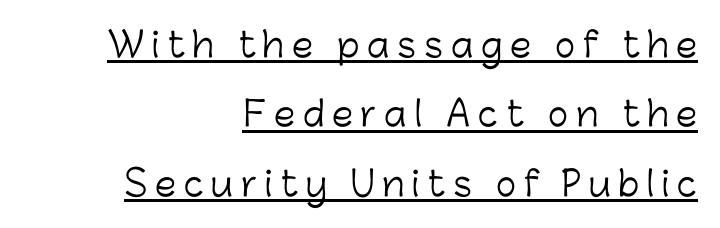
Q: Is the text bold? A: No.
Q: Is the text italic (slanted)? A: No, it is upright.
Q: Is the typeface a serif or a sans-serif typeface? A: Sans-serif.
Q: Is the text underlined? A: Yes.
Q: How is the paragraph aligned? A: Right-aligned.
Q: Is the spacing between letters normal or unusually wide? A: Unusually wide.
Q: Is the spacing between lines tight, normal or loose? A: Loose.
Q: Width (condensed, normal, or wide)? A: Normal.
Q: Stroke contrast? A: Low.
Q: x-height? A: Medium.
Q: Monospaced? A: No.
